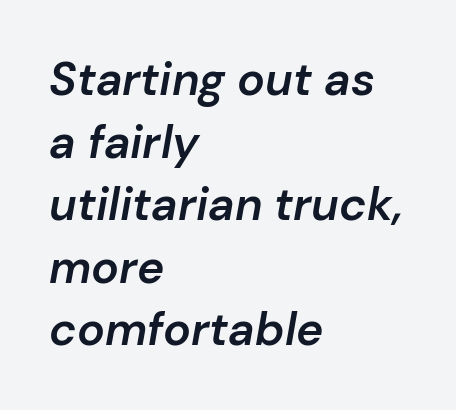
You could call the tracking neutral — neither tight nor loose. Every letter is mildly thick-stroked: semibold rather than bold. The passage shown is not underscored anywhere. Notice how the stems are inclined rather than vertical — that's the hallmark of italics. Teacher's note: observe the even left margin — that is flush-left alignment. Think of a printed novel: that variable character pitch is what you see here.
